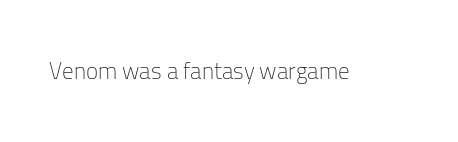
Q: Is the text bold? A: No.
Q: Is the text italic (slanted)? A: No, it is upright.
Q: Is the text underlined? A: No.
Q: Is the spacing between letters normal or unusually wide? A: Normal.
